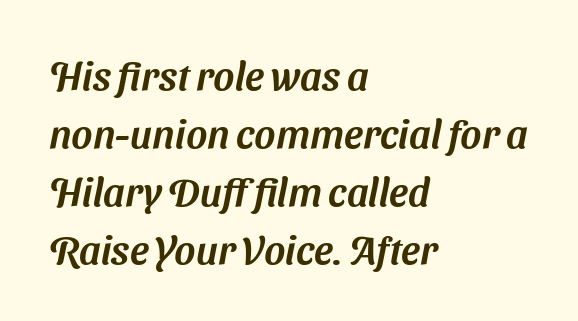
The image shows 40 px sans-serif type; set left-aligned, normal line spacing (1.45x), normal letter spacing, not underlined; medium stroke contrast and a medium x-height.
